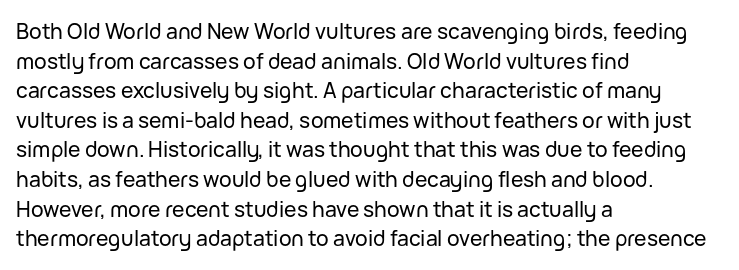
{"italic": "no", "underline": "no", "align": "left", "line_spacing": "normal", "line_spacing_ratio": 1.41, "letter_spacing": "normal", "letter_spacing_em": 0.0, "glyph_px": 21}
